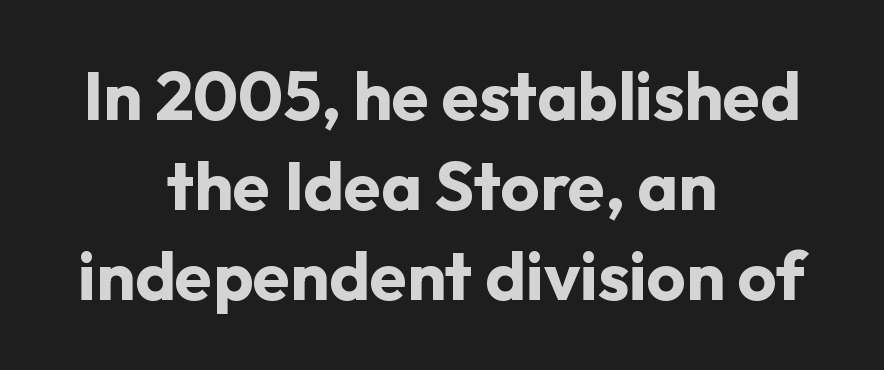
{"serif": "no", "italic": "no", "bold": "yes", "weight": "bold", "width": "normal", "stroke_contrast": "low", "x_height": "medium", "monospaced": "no", "underline": "no", "align": "center", "line_spacing": "normal", "line_spacing_ratio": 1.32, "letter_spacing": "normal", "letter_spacing_em": 0.0, "glyph_px": 68}
